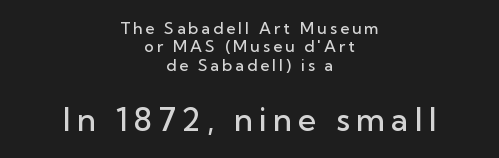
Q: Is the text bold? A: Semi-bold.
Q: Is the text italic (slanted)? A: No, it is upright.
Q: Is the typeface a serif or a sans-serif typeface? A: Sans-serif.
Q: Is the text underlined? A: No.
Q: How is the paragraph aligned? A: Centered.
Q: Is the spacing between lines tight, normal or loose? A: Tight.
Q: Which block of text is set in a larger size, the first (top) or the second (bottom)? A: The second (bottom) one.
Q: Width (condensed, normal, or wide)? A: Normal.
Q: Stroke contrast? A: Low.
Q: x-height? A: Medium.
Q: Monospaced? A: No.
